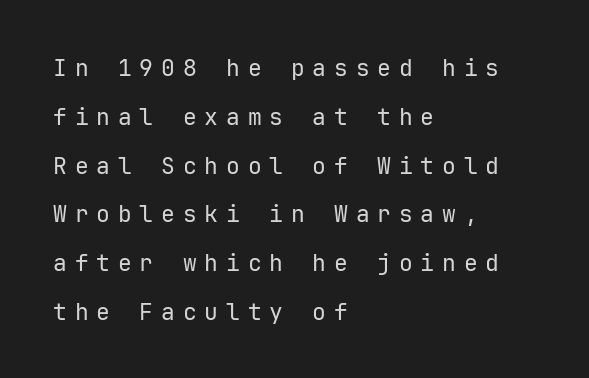
Type without underlining. The compositor pushed each line to the left boundary. The type is letterspaced generously, with wide tracking. Letters have the restrained weight of plain body copy at most. The block of text is sparse from top to bottom, with ample space between rows.
